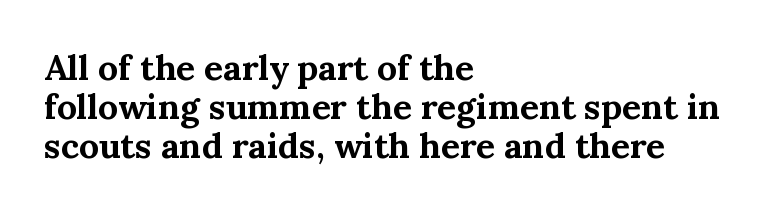
Q: Is the text bold? A: Yes.
Q: Is the text italic (slanted)? A: No, it is upright.
Q: Is the typeface a serif or a sans-serif typeface? A: Serif.
Q: Is the text underlined? A: No.
Q: How is the paragraph aligned? A: Left-aligned.
Q: Is the spacing between letters normal or unusually wide? A: Normal.
Q: Is the spacing between lines tight, normal or loose? A: Tight.
Q: Width (condensed, normal, or wide)? A: Normal.
Q: Stroke contrast? A: Medium.
Q: x-height? A: Medium.
Q: Monospaced? A: No.
